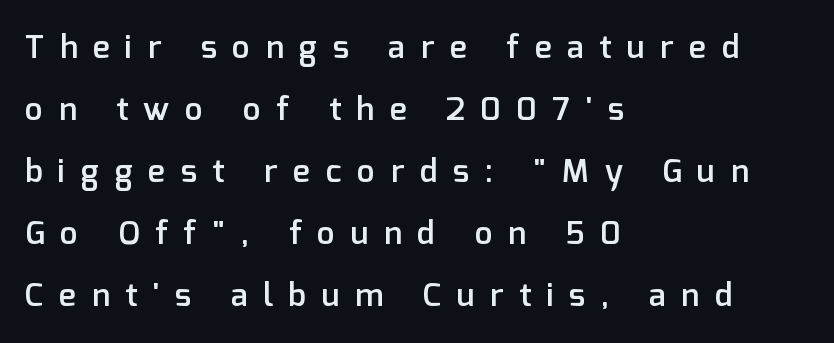
Alignment: flush left. Unlike italic type, these characters show no tilt at all. The face used here is proportionally spaced, like ordinary book or web type. Glyph-to-glyph distance is far greater than everyday printed text. Students, this is semibold: more ink than regular, less than bold.
